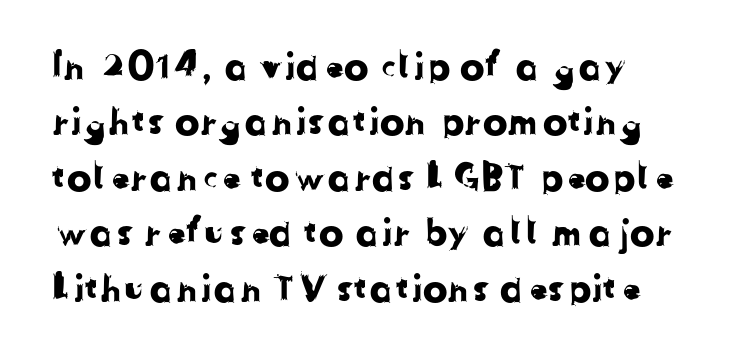
Descenders hang freely into open space. Summary of vertical rhythm: regular, with standard interline spacing. Caption: multi-line text, flush left, ragged right. The face used here is rendered with its standard letterfit.
